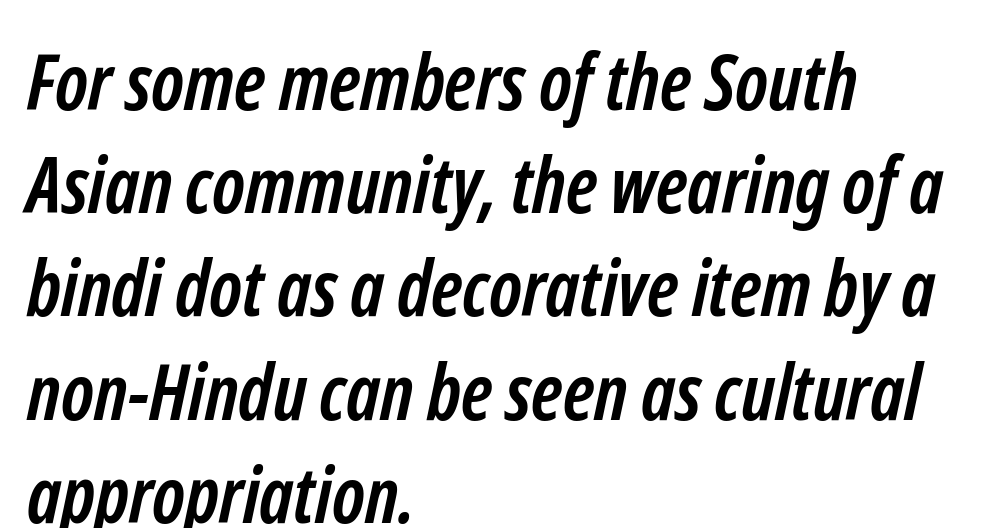
The image shows 77 px semibold, condensed sans-serif type; set left-aligned, normal line spacing (1.34x), normal letter spacing, not underlined; low stroke contrast and a medium x-height.
